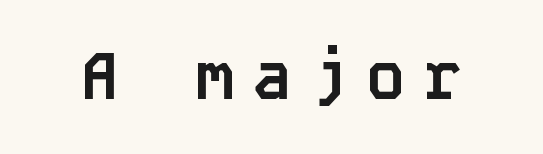
Words appear elongated and porous because spacing is wide. Font category for this specimen: sans-serif. This rendering features lettering with no underline. Thick stems and heavy bowls — unmistakably bold. Notice how the stems are strictly vertical — no italics here. Every character here occupies the same horizontal width, giving the sample a typewriter-like rhythm.
